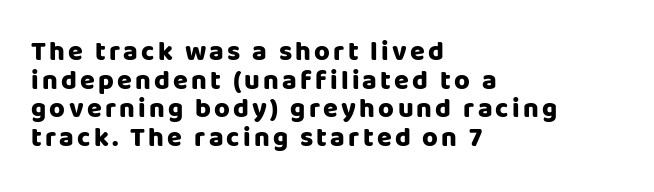
A dark, heavy texture on the line: the type is bold. Interline gaps are noticeably narrow in this sample. Bare-footed words on every line. Tall strokes in this sample are plumb rather than angled. The passage is arranged the way most books set body copy — flush left.
